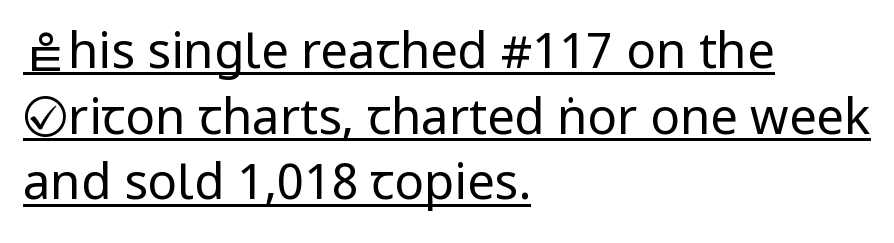
Is this a fixed-width face? No — the glyphs have proportional, varying widths. No heavy texture on the line: the type isn't bold. Nothing sits at the stroke ends, so this counts as sans-serif. Underlined type. Characters follow at the spacing the type designer built in.
